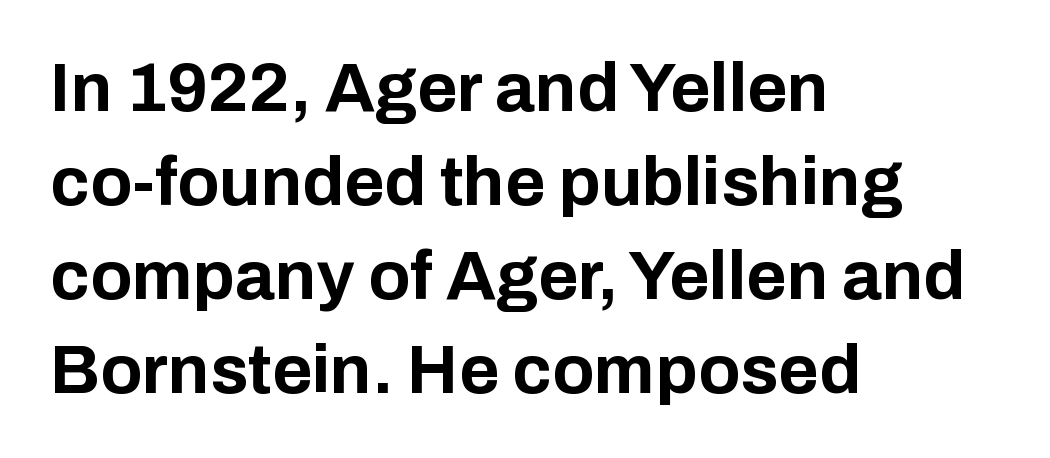
The passage shown is typed in a proportional face where columns would drift. The specimen omits any rule beneath the text block's lines. The designer left line spacing at the default. Heft: maximum for text — a bold.
